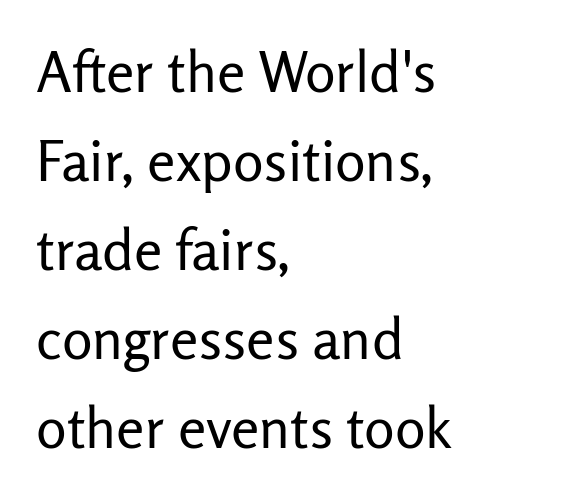
Q: Is the text bold? A: No.
Q: Is the text italic (slanted)? A: No, it is upright.
Q: Is the typeface a serif or a sans-serif typeface? A: Sans-serif.
Q: Is the text underlined? A: No.
Q: How is the paragraph aligned? A: Left-aligned.
Q: Is the spacing between letters normal or unusually wide? A: Normal.
Q: Is the spacing between lines tight, normal or loose? A: Normal.
Q: Width (condensed, normal, or wide)? A: Normal.
Q: Stroke contrast? A: Low.
Q: x-height? A: Medium.
Q: Monospaced? A: No.
